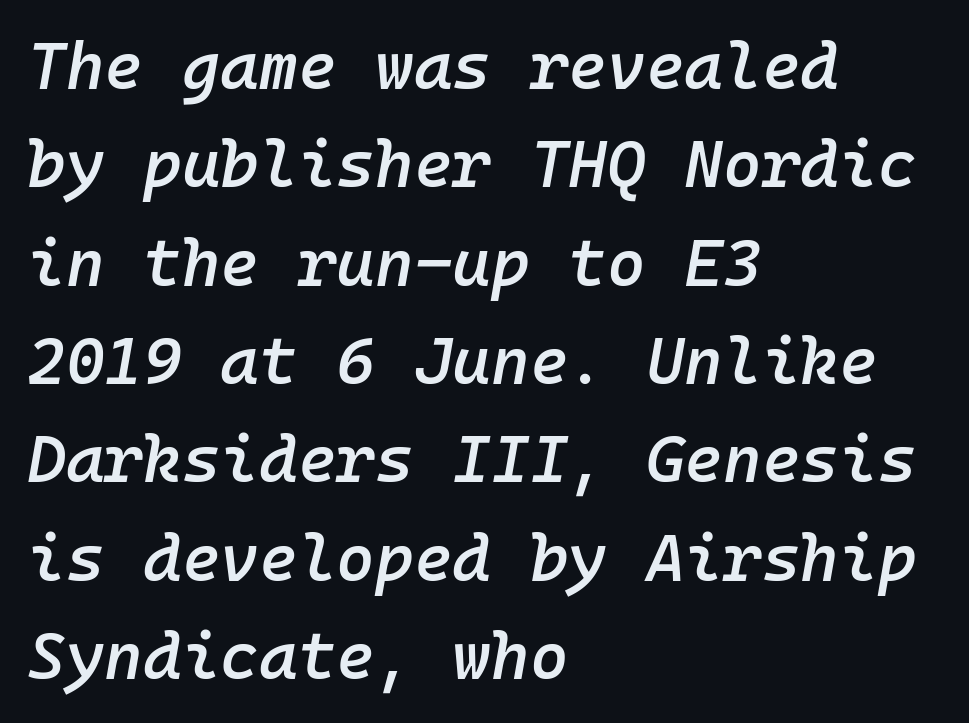
Q: Is the text bold? A: Semi-bold.
Q: Is the text italic (slanted)? A: Yes, it leans right by about 10 degrees.
Q: Is the text underlined? A: No.
Q: How is the paragraph aligned? A: Left-aligned.
Q: Is the spacing between letters normal or unusually wide? A: Normal.
Q: Is the spacing between lines tight, normal or loose? A: Normal.
Q: Width (condensed, normal, or wide)? A: Normal.
Q: Stroke contrast? A: Low.
Q: x-height? A: Medium.
Q: Monospaced? A: Yes.
